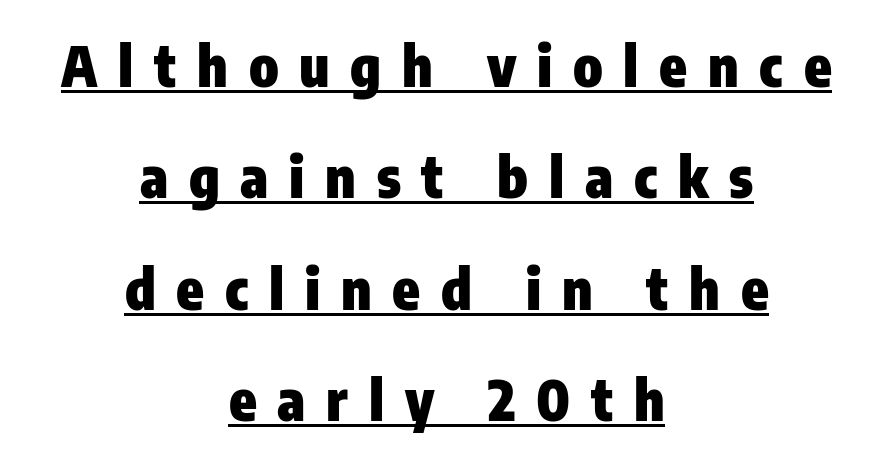
{"serif": "no", "italic": "no", "bold": "yes", "weight": "heavy", "width": "condensed", "stroke_contrast": "low", "x_height": "medium", "monospaced": "no", "underline": "yes", "align": "center", "line_spacing": "loose", "line_spacing_ratio": 1.99, "letter_spacing": "wide", "letter_spacing_em": 0.37, "glyph_px": 56}
